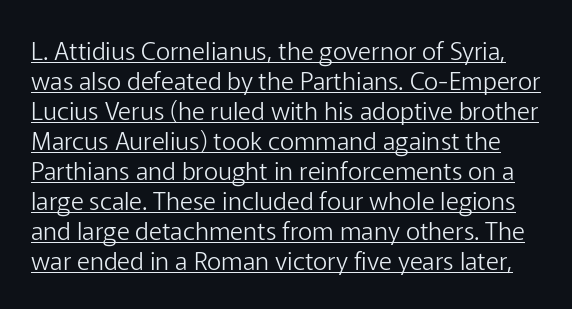
Q: Is the text bold? A: No.
Q: Is the text italic (slanted)? A: No, it is upright.
Q: Is the text underlined? A: Yes.
Q: Is the spacing between letters normal or unusually wide? A: Normal.
